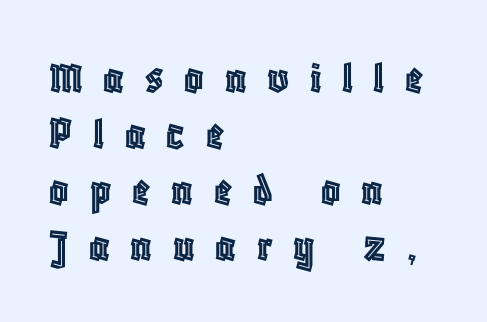
The image shows 47 px condensed type, upright; set left-aligned, line spacing 1.19x, unusually wide letter spacing (+0.44 em), not underlined; a large x-height.
